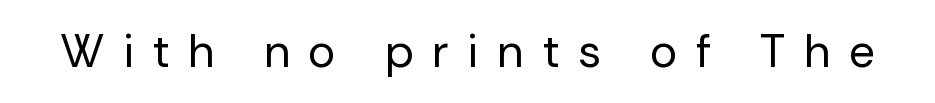
Q: Is the text bold? A: No.
Q: Is the text italic (slanted)? A: No, it is upright.
Q: Is the typeface a serif or a sans-serif typeface? A: Sans-serif.
Q: Is the text underlined? A: No.
Q: Is the spacing between letters normal or unusually wide? A: Unusually wide.
Q: Width (condensed, normal, or wide)? A: Normal.
Q: Stroke contrast? A: Low.
Q: x-height? A: Medium.
Q: Monospaced? A: No.
